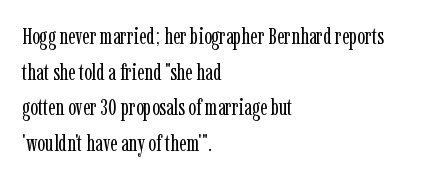
Baseline-to-baseline distance is the conventional proportion of letter height. The passage is arranged the way most books set body copy — flush left. The glyphs are unaccompanied by any horizontal stroke below them. The gaps between neighbouring characters are ordinary and unremarkable.
